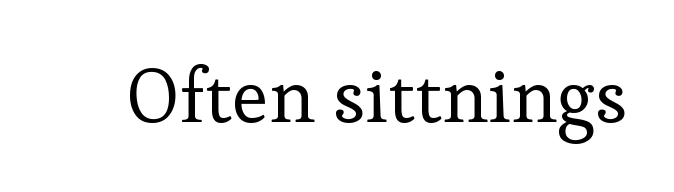
Q: Is the text bold? A: No.
Q: Is the text italic (slanted)? A: No, it is upright.
Q: Is the typeface a serif or a sans-serif typeface? A: Serif.
Q: Is the text underlined? A: No.
Q: Is the spacing between letters normal or unusually wide? A: Normal.
Q: Width (condensed, normal, or wide)? A: Normal.
Q: Stroke contrast? A: Low.
Q: x-height? A: Medium.
Q: Monospaced? A: No.
